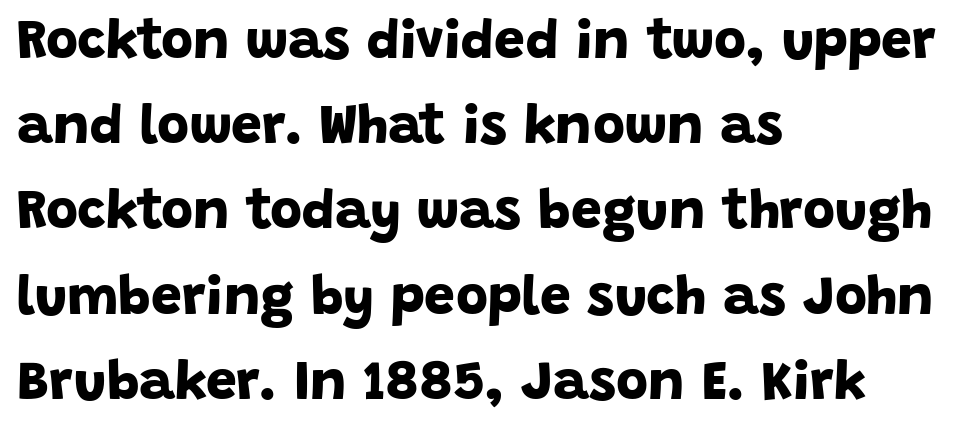
{"serif": "no", "bold": "yes", "weight": "bold", "width": "normal", "stroke_contrast": "low", "x_height": "large", "monospaced": "no", "underline": "no", "align": "left", "line_spacing": "normal", "line_spacing_ratio": 1.55, "letter_spacing": "normal", "letter_spacing_em": 0.0, "glyph_px": 55}
